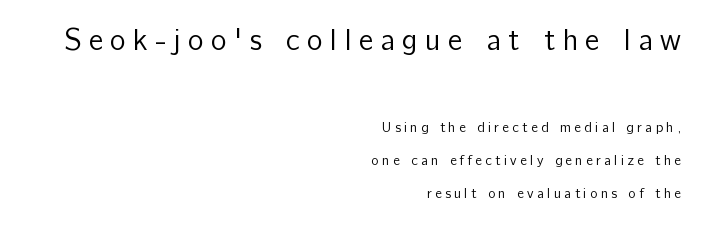
Q: Is the text bold? A: No.
Q: Is the text italic (slanted)? A: No, it is upright.
Q: Is the typeface a serif or a sans-serif typeface? A: Sans-serif.
Q: Is the text underlined? A: No.
Q: How is the paragraph aligned? A: Right-aligned.
Q: Is the spacing between letters normal or unusually wide? A: Unusually wide.
Q: Is the spacing between lines tight, normal or loose? A: Loose.
Q: Which block of text is set in a larger size, the first (top) or the second (bottom)? A: The first (top) one.
Q: Width (condensed, normal, or wide)? A: Normal.
Q: Stroke contrast? A: Low.
Q: x-height? A: Medium.
Q: Monospaced? A: No.
